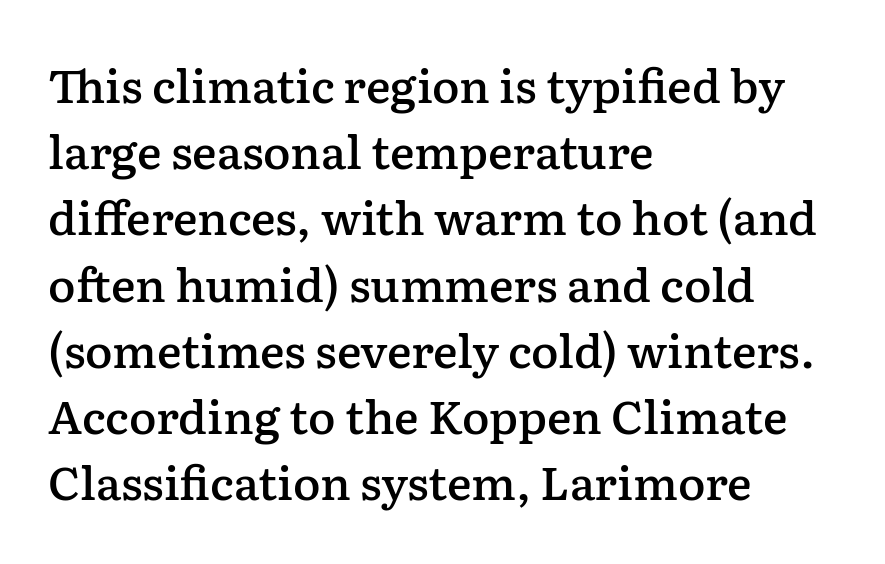
{"serif": "yes", "italic": "no", "bold": "semi", "weight": "semibold", "width": "normal", "stroke_contrast": "low", "x_height": "medium", "monospaced": "no", "underline": "no", "align": "left", "line_spacing": "normal", "line_spacing_ratio": 1.44, "letter_spacing": "normal", "letter_spacing_em": 0.0, "glyph_px": 46}
